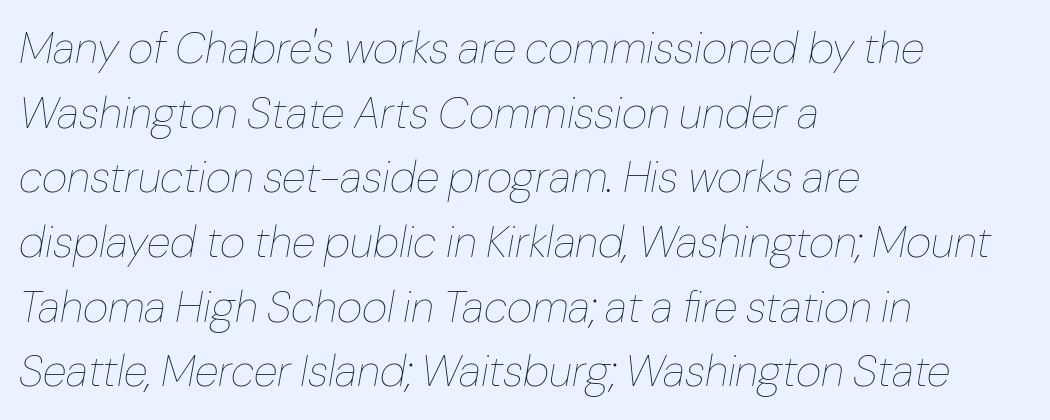
The image shows 44 px thin type, italic (leaning right); set left-aligned, normal line spacing (1.47x), normal letter spacing, not underlined; low stroke contrast and a medium x-height.
